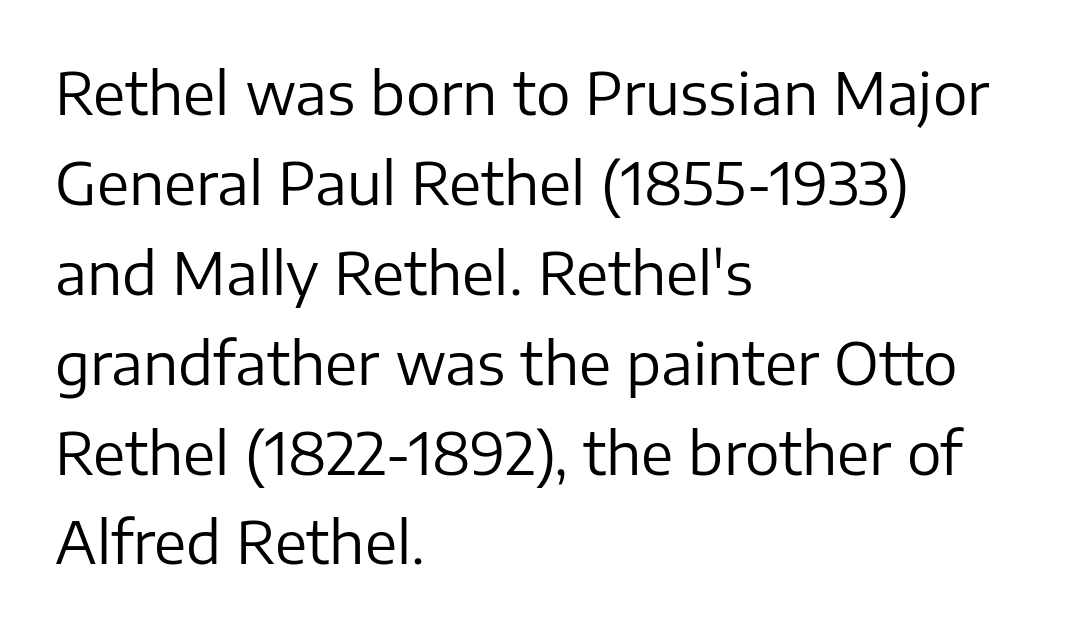
The image shows 58 px regular-weight sans-serif type, upright; set left-aligned, normal line spacing (1.55x), normal letter spacing, not underlined; low stroke contrast and a medium x-height.
